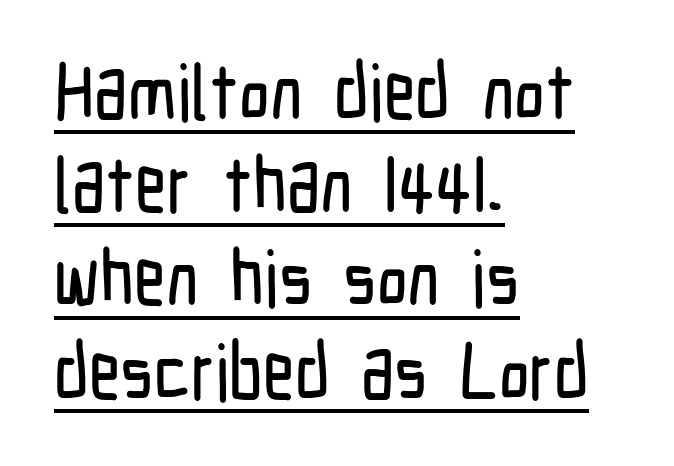
{"serif": "no", "italic": "no", "width": "condensed", "stroke_contrast": "low", "x_height": "medium", "monospaced": "no", "underline": "yes", "align": "left", "line_spacing_ratio": 1.21, "letter_spacing": "normal", "letter_spacing_em": 0.0, "glyph_px": 77}
